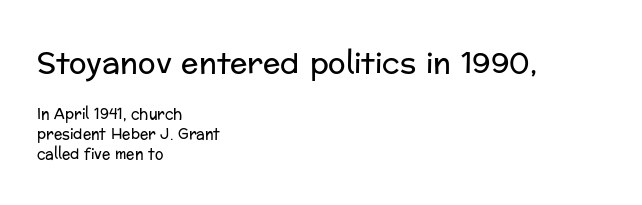
{"serif": "no", "italic": "no", "bold": "no", "weight": "regular", "width": "normal", "stroke_contrast": "low", "x_height": "medium", "monospaced": "no", "underline": "no", "align": "left", "line_spacing": "normal", "line_spacing_ratio": 1.41, "letter_spacing": "normal", "letter_spacing_em": 0.0, "larger_block": "first", "size_ratio": 2.07, "glyph_px": 29}
